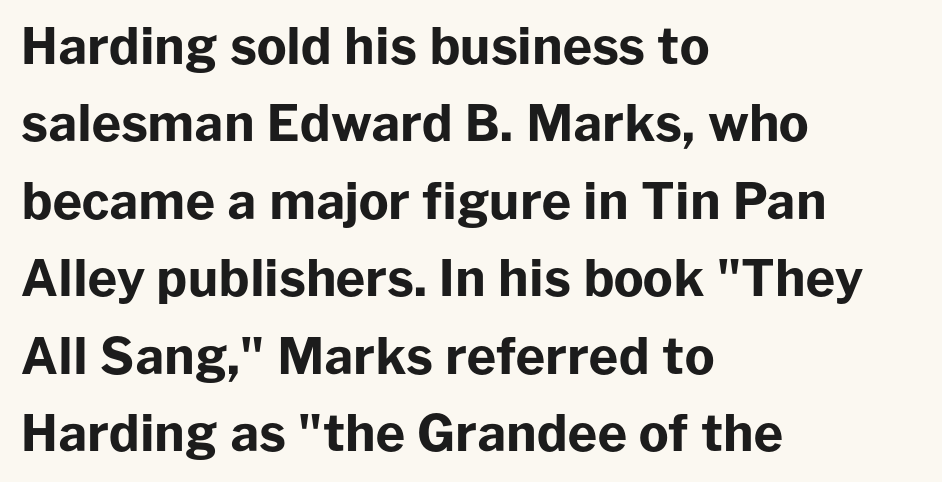
Q: Is the text bold? A: Yes.
Q: Is the text italic (slanted)? A: No, it is upright.
Q: Is the typeface a serif or a sans-serif typeface? A: Sans-serif.
Q: Is the text underlined? A: No.
Q: How is the paragraph aligned? A: Left-aligned.
Q: Is the spacing between letters normal or unusually wide? A: Normal.
Q: Is the spacing between lines tight, normal or loose? A: Normal.
Q: Width (condensed, normal, or wide)? A: Normal.
Q: Stroke contrast? A: Low.
Q: x-height? A: Medium.
Q: Monospaced? A: No.
